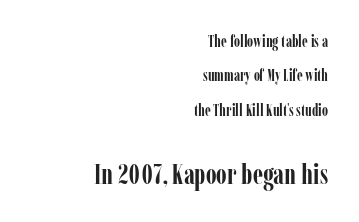
{"serif": "yes", "italic": "no", "bold": "yes", "weight": "semibold", "width": "condensed", "stroke_contrast": "low", "x_height": "medium", "monospaced": "no", "underline": "no", "align": "right", "line_spacing": "loose", "line_spacing_ratio": 2.15, "letter_spacing": "normal", "letter_spacing_em": 0.0, "larger_block": "second", "size_ratio": 1.75, "glyph_px": 28}
